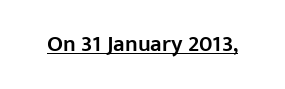
Q: Is the text bold? A: Semi-bold.
Q: Is the text italic (slanted)? A: No, it is upright.
Q: Is the text underlined? A: Yes.
Q: Is the spacing between letters normal or unusually wide? A: Normal.
